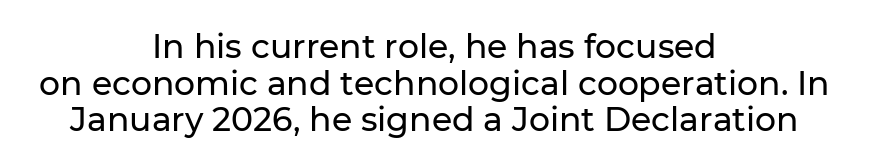
The image shows 33 px sans-serif type, upright; set centered, tight line spacing (1.11x), normal letter spacing, not underlined; low stroke contrast and a medium x-height.
